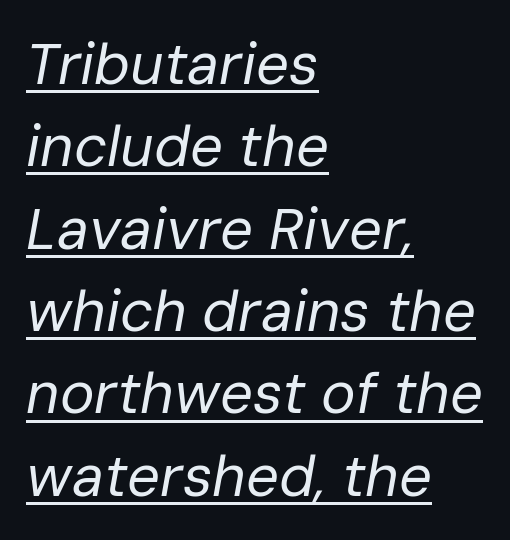
{"italic": "yes", "lean": "right", "slant_degrees": 10, "bold": "no", "weight": "regular", "width": "normal", "stroke_contrast": "low", "x_height": "medium", "monospaced": "no", "underline": "yes", "align": "left", "line_spacing": "normal", "line_spacing_ratio": 1.42, "letter_spacing": "normal", "letter_spacing_em": 0.0, "glyph_px": 58}
